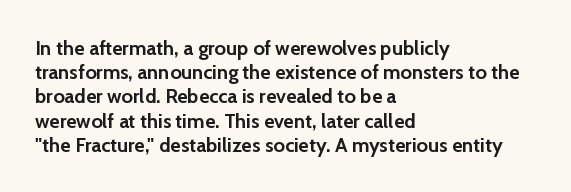
Descenders hang freely into open space. The paragraph has a hard left edge and a soft right edge. It's the straight-up-and-down kind of type. Observe the ordinary spacing: letters are neighbours, not strangers. Weight check: bold — yes, fully.
